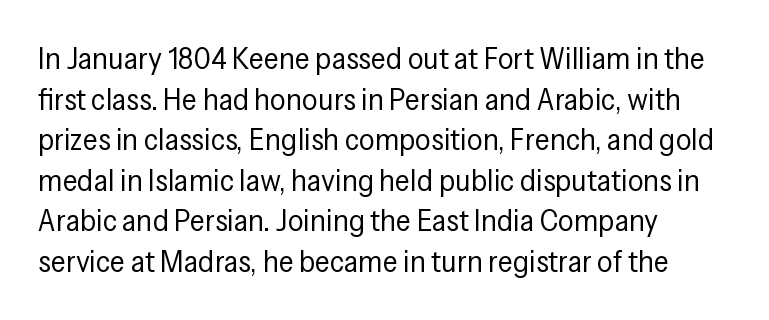
The image shows 31 px regular-weight, condensed sans-serif type, upright; set left-aligned, normal line spacing (1.31x), normal letter spacing, not underlined; low stroke contrast and a medium x-height.
